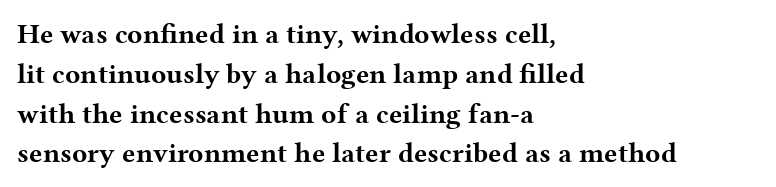
The image shows 28 px bold, wide serif type, upright; set left-aligned, normal line spacing (1.42x), normal letter spacing, not underlined; medium stroke contrast and a medium x-height.
